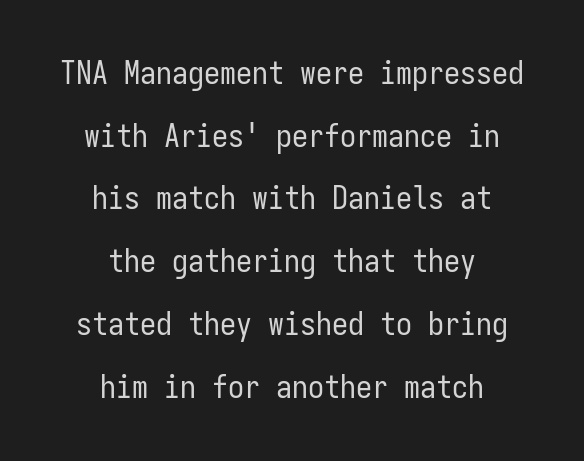
Q: Is the text bold? A: No.
Q: Is the text italic (slanted)? A: No, it is upright.
Q: Is the typeface a serif or a sans-serif typeface? A: Sans-serif.
Q: Is the text underlined? A: No.
Q: How is the paragraph aligned? A: Centered.
Q: Is the spacing between letters normal or unusually wide? A: Normal.
Q: Is the spacing between lines tight, normal or loose? A: Loose.
Q: Width (condensed, normal, or wide)? A: Condensed.
Q: Stroke contrast? A: Low.
Q: x-height? A: Medium.
Q: Monospaced? A: Yes.
